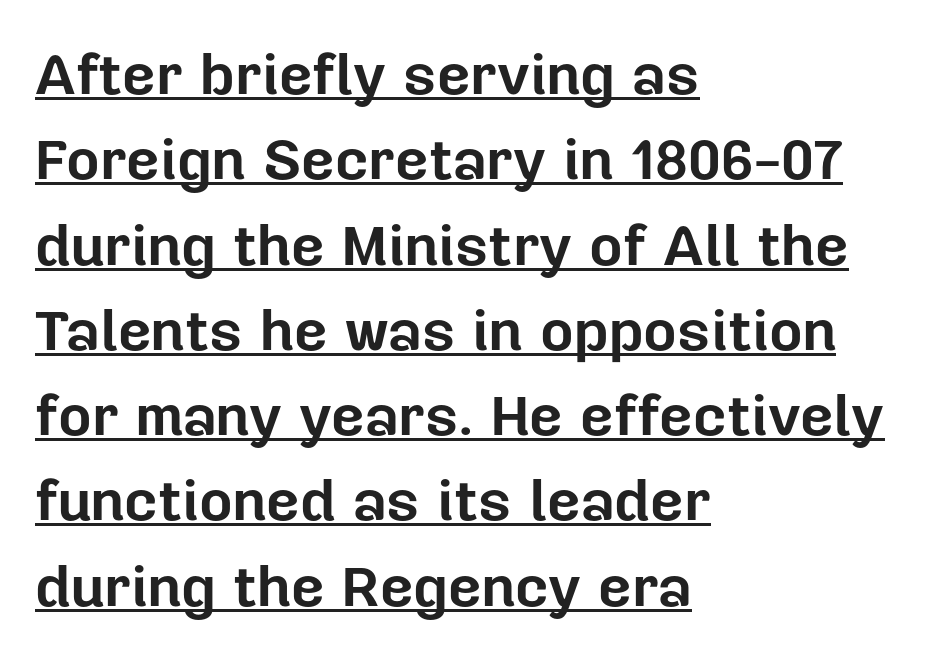
{"serif": "no", "italic": "no", "bold": "yes", "weight": "bold", "width": "normal", "stroke_contrast": "low", "x_height": "medium", "monospaced": "no", "underline": "yes", "align": "left", "line_spacing": "normal", "line_spacing_ratio": 1.47, "letter_spacing": "normal", "letter_spacing_em": 0.0, "glyph_px": 58}
